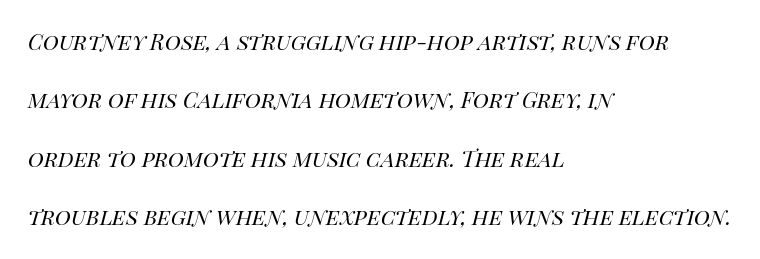
Does the copy run flush right? No — it runs flush left. There is no visible air inserted between adjacent glyphs. The passage shown is not underscored anywhere. Ink coverage per letter is moderate at most.
